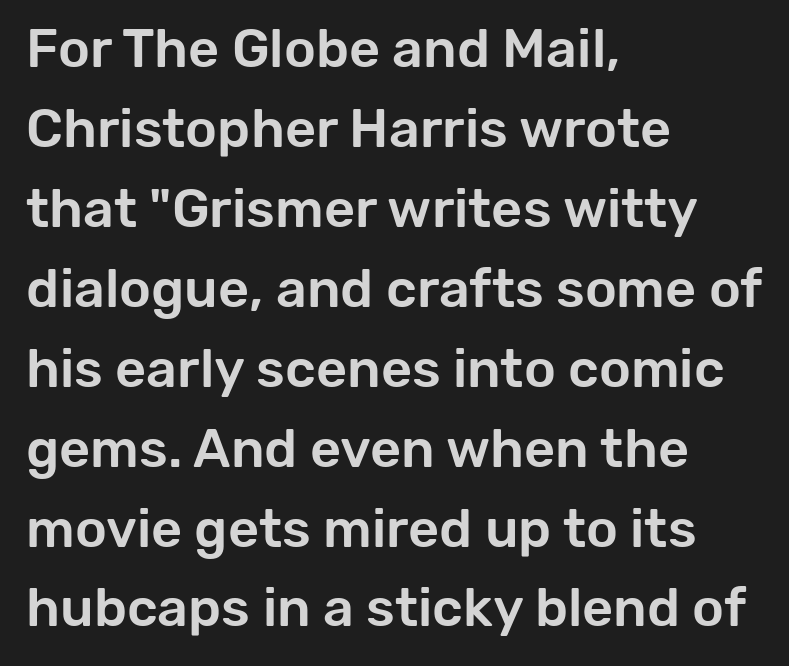
The paragraph has a hard left edge and a soft right edge. Normally led — the rows are evenly, conventionally spaced. The gaps between neighbouring characters are ordinary and unremarkable. The specimen omits any rule beneath the text block's lines. Every stem runs plumb, perpendicular to the baseline.
